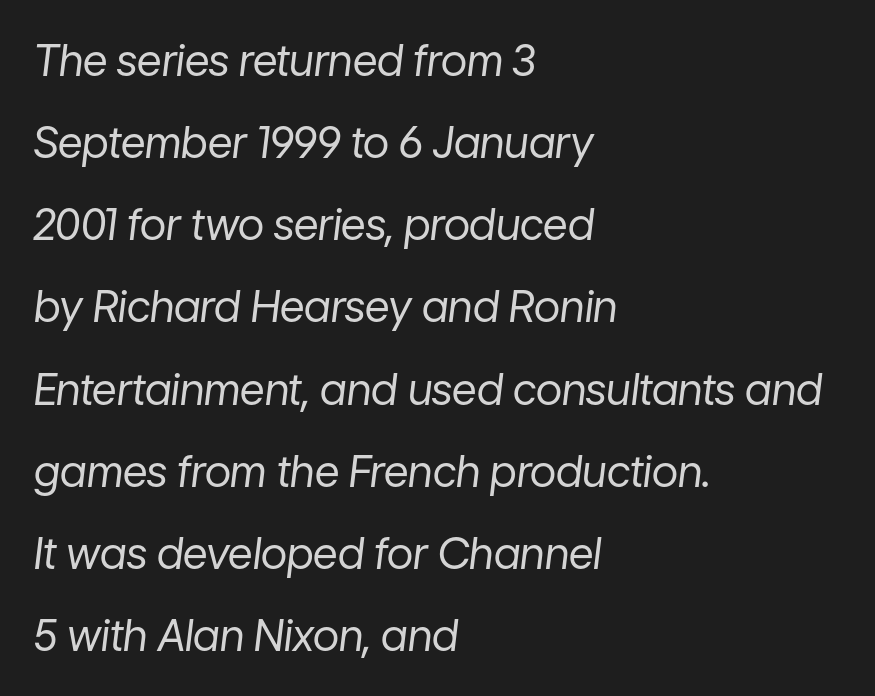
{"italic": "yes", "lean": "right", "slant_degrees": 7, "bold": "no", "weight": "regular", "width": "normal", "stroke_contrast": "low", "x_height": "medium", "monospaced": "no", "underline": "no", "align": "left", "line_spacing": "loose", "line_spacing_ratio": 1.91, "letter_spacing": "normal", "letter_spacing_em": 0.0, "glyph_px": 43}
